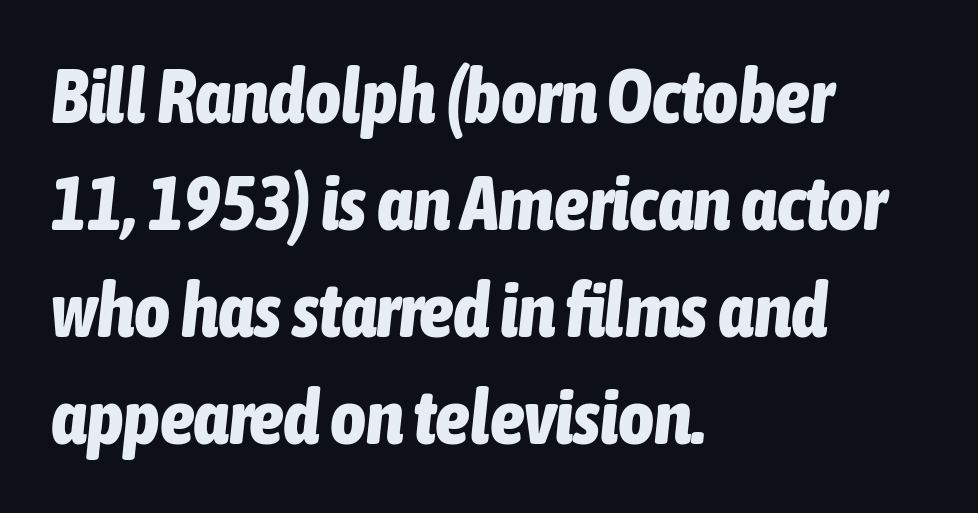
The image shows 77 px bold, condensed type, italic (leaning right); set left-aligned, normal line spacing (1.39x), normal letter spacing, not underlined; low stroke contrast and a medium x-height.
